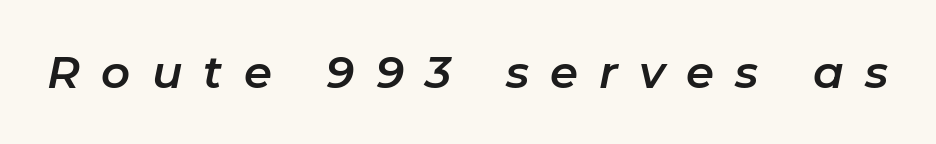
Slant detected: the letters are inclined. Short note: letters widely spaced. Think of a printed novel: that variable character pitch is what you see here. Unmarked baselines from the first word to the last.
